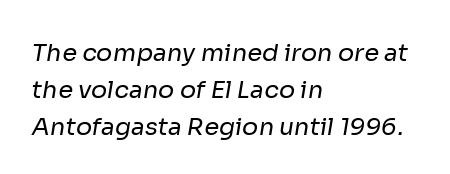
The image shows 24 px text type; set left-aligned, normal line spacing (1.54x), normal letter spacing, not underlined.
